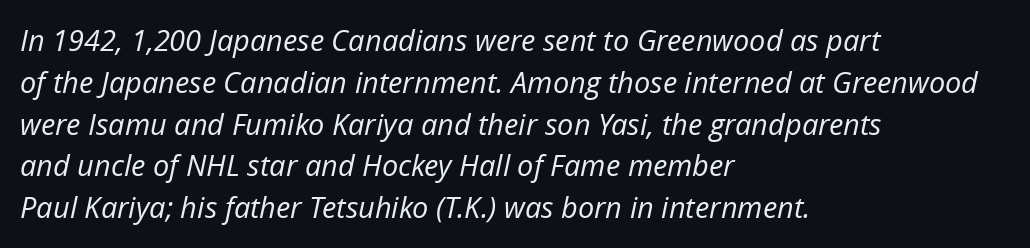
{"italic": "yes", "lean": "right", "slant_degrees": 12, "bold": "no", "weight": "regular", "width": "normal", "stroke_contrast": "low", "x_height": "medium", "monospaced": "no", "underline": "no", "align": "left", "line_spacing": "normal", "line_spacing_ratio": 1.44, "letter_spacing": "normal", "letter_spacing_em": 0.0, "glyph_px": 29}
